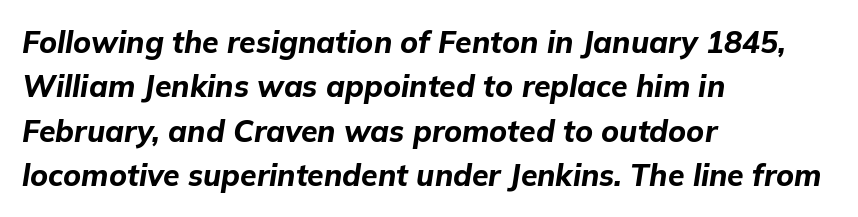
Q: Is the text bold? A: Yes.
Q: Is the text italic (slanted)? A: Yes, it leans right by about 9 degrees.
Q: Is the text underlined? A: No.
Q: How is the paragraph aligned? A: Left-aligned.
Q: Is the spacing between letters normal or unusually wide? A: Normal.
Q: Is the spacing between lines tight, normal or loose? A: Normal.
Q: Width (condensed, normal, or wide)? A: Normal.
Q: Stroke contrast? A: Low.
Q: x-height? A: Medium.
Q: Monospaced? A: No.
